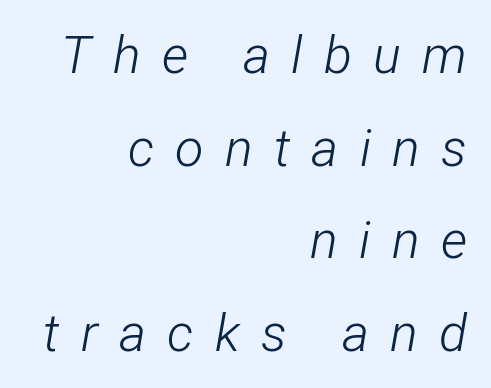
Letter spacing: wide. The face used here is proportionally spaced, like ordinary book or web type. Descender tails drop into unmarked territory. Teacher's note: observe the even right margin — that is flush-right alignment.
